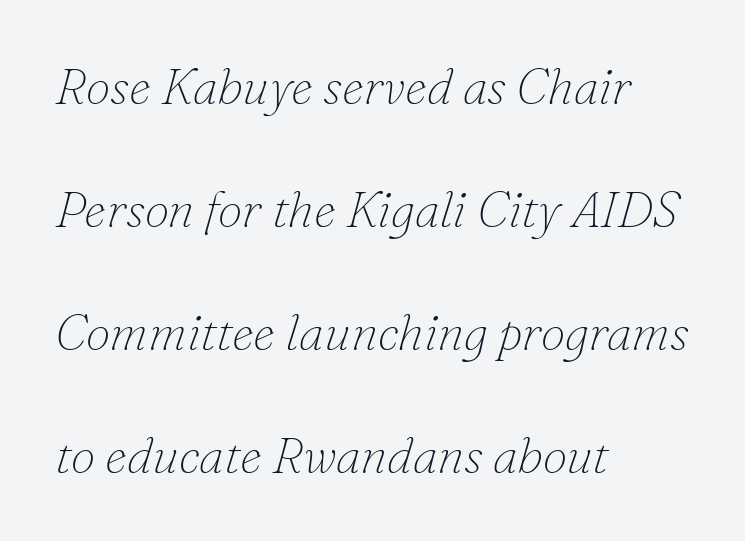
The image shows 50 px thin serif type, italic (leaning right); set left-aligned, loose line spacing (2.46x), normal letter spacing, not underlined; low stroke contrast and a small x-height.
